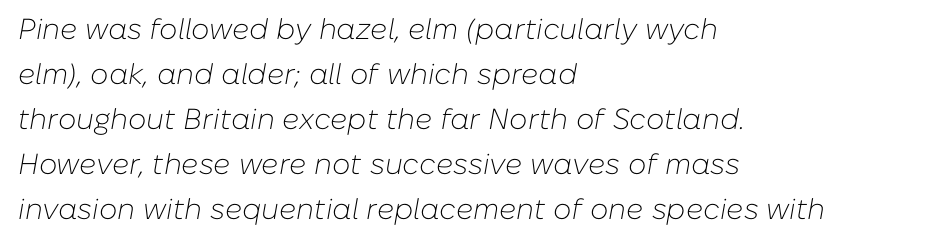
{"italic": "yes", "lean": "right", "slant_degrees": 10, "bold": "no", "weight": "light", "width": "normal", "stroke_contrast": "low", "x_height": "medium", "monospaced": "no", "underline": "no", "align": "left", "line_spacing": "normal", "line_spacing_ratio": 1.55, "letter_spacing": "normal", "letter_spacing_em": 0.0, "glyph_px": 29}
